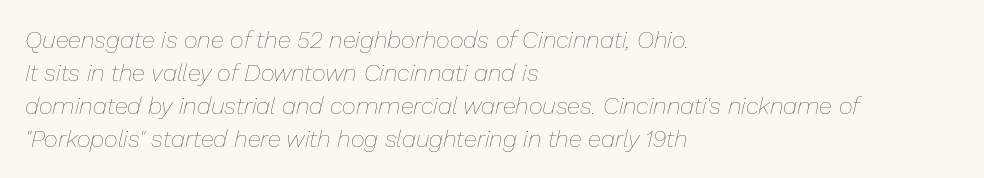
The image shows 24 px text type, italic (leaning right); set left-aligned, normal line spacing (1.37x), normal letter spacing, not underlined.
